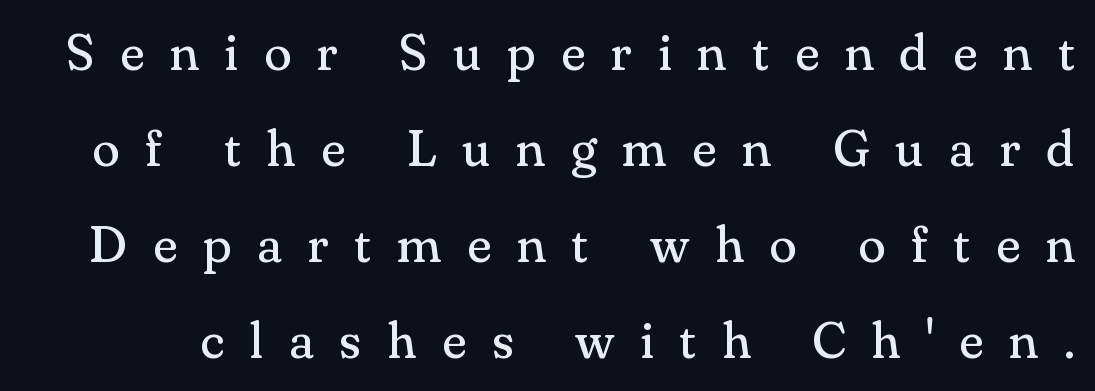
The image shows 51 px regular-weight serif type, upright; set line spacing 1.88x, unusually wide letter spacing (+0.5 em), not underlined; medium stroke contrast and a small x-height.
